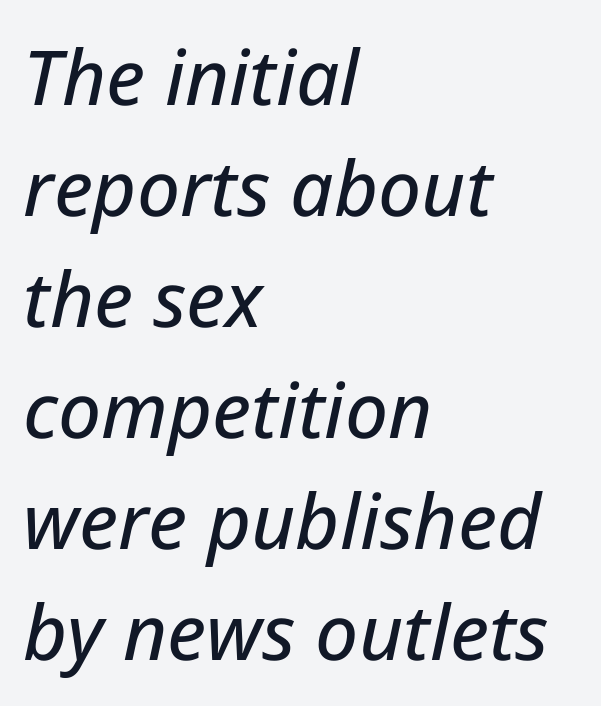
The image shows 76 px text type, italic (leaning right); set left-aligned, normal line spacing (1.46x), normal letter spacing, not underlined; low stroke contrast and a medium x-height.
